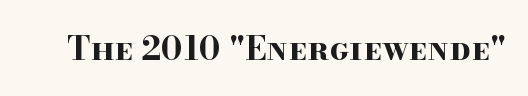
Q: Is the text bold? A: Yes.
Q: Is the text italic (slanted)? A: No, it is upright.
Q: Is the typeface a serif or a sans-serif typeface? A: Serif.
Q: Is the text underlined? A: No.
Q: Is the spacing between letters normal or unusually wide? A: Normal.
Q: Width (condensed, normal, or wide)? A: Wide.
Q: Stroke contrast? A: High.
Q: x-height? A: Small.
Q: Monospaced? A: No.
